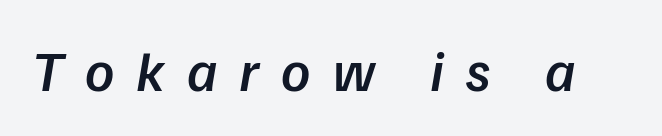
{"serif": "no", "bold": "semi", "weight": "semibold", "width": "normal", "stroke_contrast": "low", "x_height": "medium", "monospaced": "no", "underline": "no", "letter_spacing": "wide", "letter_spacing_em": 0.38, "glyph_px": 57}
